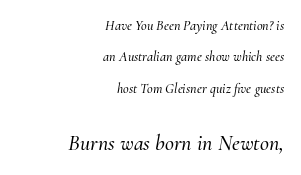
Short note: letters normally spaced. These two chunks differ in scale, with the bottom chunk taking the larger measure. Check under the words: just untouched page. A typesetter would call this leading open, well beyond the default. These lines are set flush right with a ragged left edge. This is oblique type, the kind used for emphasis or titles.
